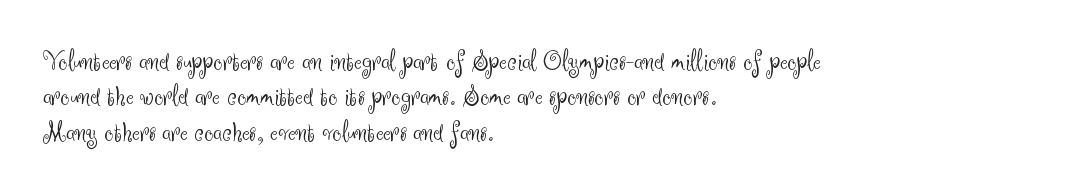
The image shows 29 px light sans-serif type, upright; set left-aligned, line spacing 1.22x, normal letter spacing, not underlined; medium stroke contrast and a small x-height.
